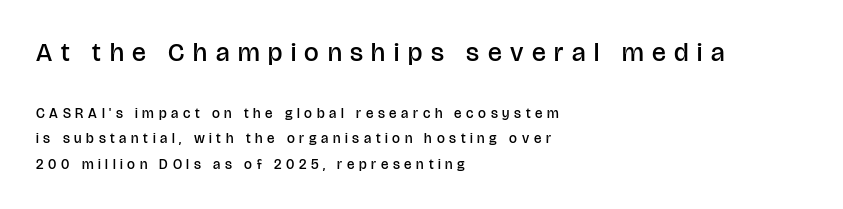
{"italic": "no", "bold": "semi", "underline": "no", "align": "left", "line_spacing_ratio": 1.81, "letter_spacing": "wide", "letter_spacing_em": 0.33, "larger_block": "first", "size_ratio": 1.86, "glyph_px": 26}
